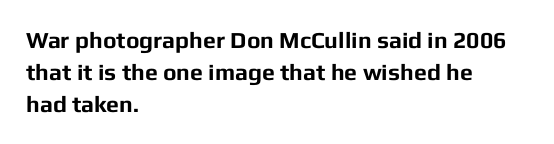
Q: Is the text bold? A: Yes.
Q: Is the text italic (slanted)? A: No, it is upright.
Q: Is the text underlined? A: No.
Q: How is the paragraph aligned? A: Left-aligned.
Q: Is the spacing between letters normal or unusually wide? A: Normal.
Q: Is the spacing between lines tight, normal or loose? A: Normal.
